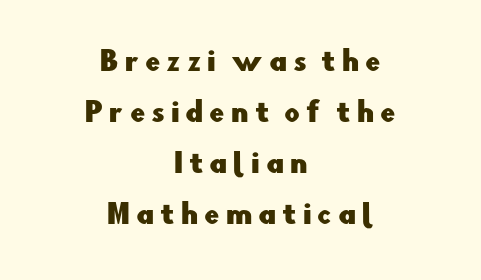
{"italic": "no", "underline": "no", "align": "center", "line_spacing_ratio": 1.89, "letter_spacing": "wide", "letter_spacing_em": 0.22, "glyph_px": 27}
